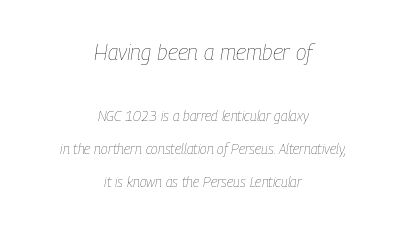
The image shows 22 px text type, italic (leaning right); set centered, loose line spacing (2.35x), normal letter spacing, not underlined; the first (top) block is 1.57x larger.
